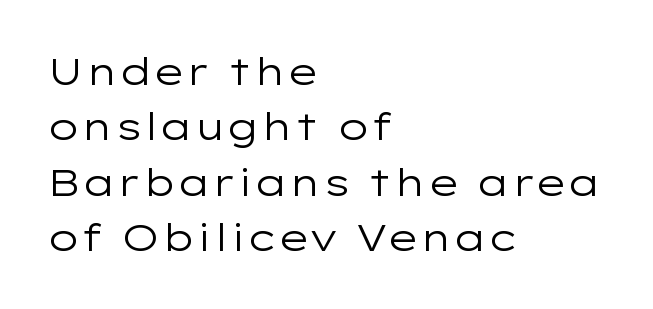
Q: Is the text bold? A: No.
Q: Is the text italic (slanted)? A: No, it is upright.
Q: Is the typeface a serif or a sans-serif typeface? A: Sans-serif.
Q: Is the text underlined? A: No.
Q: How is the paragraph aligned? A: Left-aligned.
Q: Is the spacing between letters normal or unusually wide? A: Normal.
Q: Is the spacing between lines tight, normal or loose? A: Normal.
Q: Width (condensed, normal, or wide)? A: Wide.
Q: Stroke contrast? A: Low.
Q: x-height? A: Medium.
Q: Monospaced? A: No.
